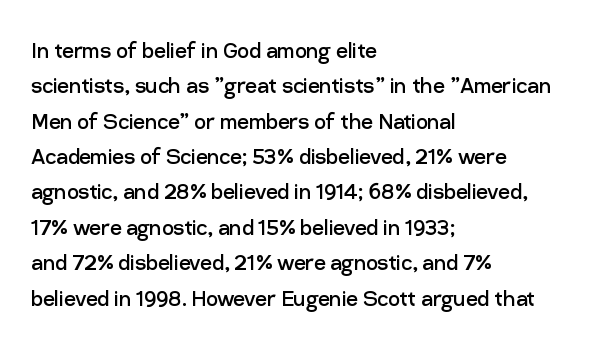
The image shows 26 px text type, upright; set left-aligned, normal line spacing (1.36x), normal letter spacing, not underlined.
